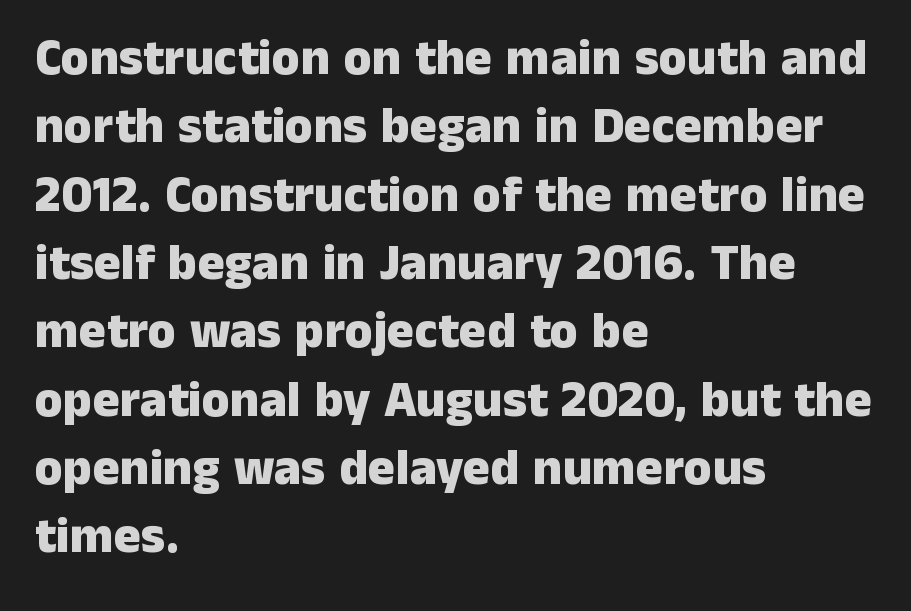
Q: Is the text bold? A: Yes.
Q: Is the text italic (slanted)? A: No, it is upright.
Q: Is the typeface a serif or a sans-serif typeface? A: Sans-serif.
Q: Is the text underlined? A: No.
Q: How is the paragraph aligned? A: Left-aligned.
Q: Is the spacing between letters normal or unusually wide? A: Normal.
Q: Is the spacing between lines tight, normal or loose? A: Normal.
Q: Width (condensed, normal, or wide)? A: Normal.
Q: Stroke contrast? A: Low.
Q: x-height? A: Medium.
Q: Monospaced? A: No.
